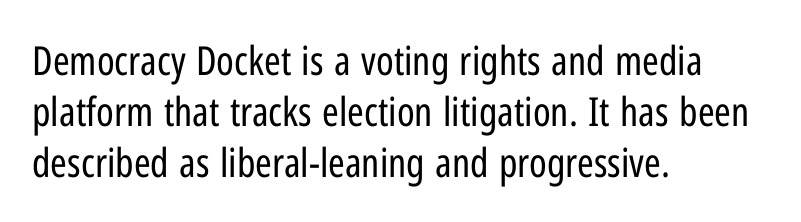
Q: Is the text bold? A: No.
Q: Is the text italic (slanted)? A: No, it is upright.
Q: Is the typeface a serif or a sans-serif typeface? A: Sans-serif.
Q: Is the text underlined? A: No.
Q: How is the paragraph aligned? A: Left-aligned.
Q: Is the spacing between letters normal or unusually wide? A: Normal.
Q: Is the spacing between lines tight, normal or loose? A: Normal.
Q: Width (condensed, normal, or wide)? A: Condensed.
Q: Stroke contrast? A: Low.
Q: x-height? A: Medium.
Q: Monospaced? A: No.
